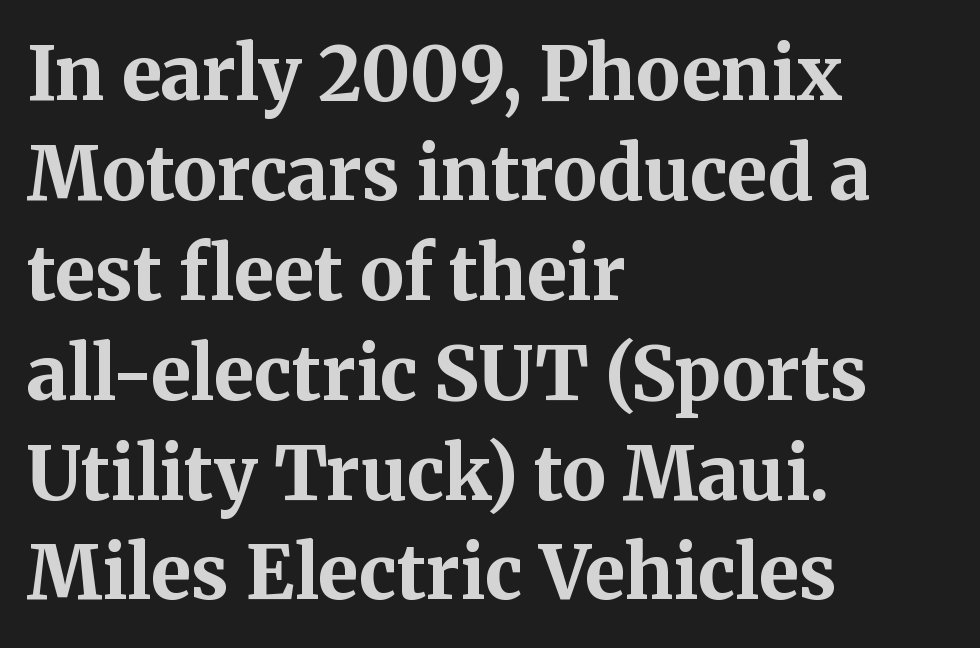
The image shows 74 px bold serif type, upright; set left-aligned, normal line spacing (1.35x), normal letter spacing, not underlined; medium stroke contrast and a medium x-height.
